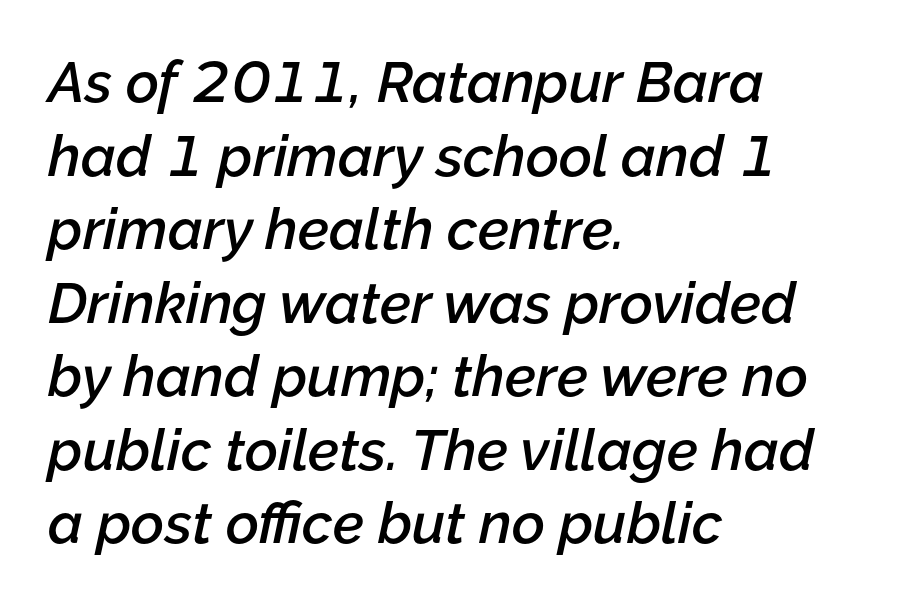
Line beginnings align vertically; line endings do not. Here the designer chose a conventional face with non-uniform glyph widths. Reading down the column, the eye jumps a familiar distance to each next line. Yep, that's italic — everything's leaning. A fair bit of extra ink — the face is semibold, not bold. Lines of text with bare space underneath.
